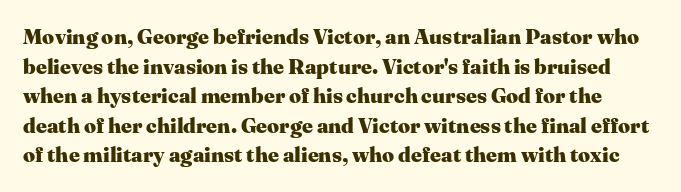
Q: Is the text bold? A: Yes.
Q: Is the text italic (slanted)? A: No, it is upright.
Q: Is the text underlined? A: No.
Q: Is the spacing between letters normal or unusually wide? A: Normal.
Q: Is the spacing between lines tight, normal or loose? A: Normal.
